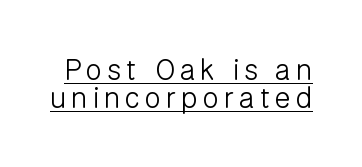
Looks like someone drew a line under every word here. Think of a printed novel: that variable character pitch is what you see here. Compared with typical paragraphs, the rows here are closer together. A sans-serif font was chosen for this passage.
